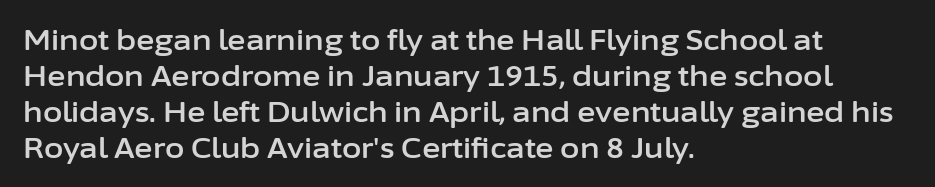
Nobody drew a line under any word here. Think of a printed novel: that variable character pitch is what you see here. Each line starts at the same left margin while the right side varies. What's the leading like? Ordinary, nothing unusual.
